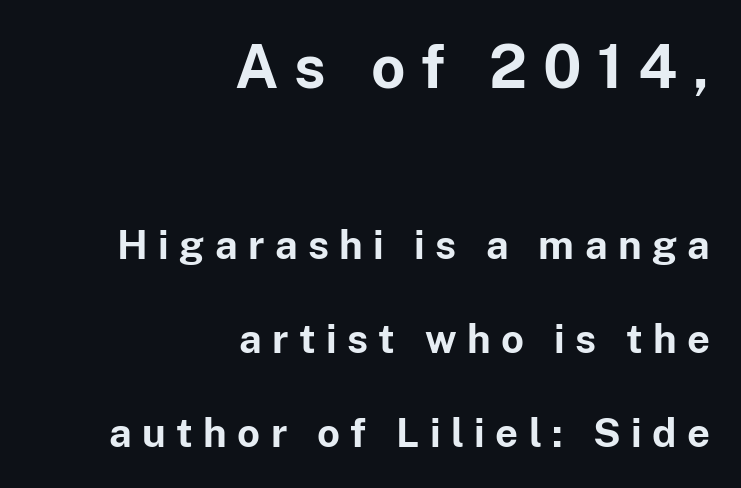
Q: Is the text bold? A: Yes.
Q: Is the text italic (slanted)? A: No, it is upright.
Q: Is the typeface a serif or a sans-serif typeface? A: Sans-serif.
Q: Is the text underlined? A: No.
Q: How is the paragraph aligned? A: Right-aligned.
Q: Is the spacing between letters normal or unusually wide? A: Unusually wide.
Q: Is the spacing between lines tight, normal or loose? A: Loose.
Q: Which block of text is set in a larger size, the first (top) or the second (bottom)? A: The first (top) one.
Q: Width (condensed, normal, or wide)? A: Normal.
Q: Stroke contrast? A: Low.
Q: x-height? A: Medium.
Q: Monospaced? A: No.
